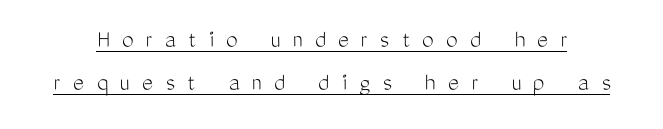
Q: Is the text bold? A: No.
Q: Is the text italic (slanted)? A: No, it is upright.
Q: Is the text underlined? A: Yes.
Q: Is the spacing between letters normal or unusually wide? A: Unusually wide.
Q: Is the spacing between lines tight, normal or loose? A: Normal.
